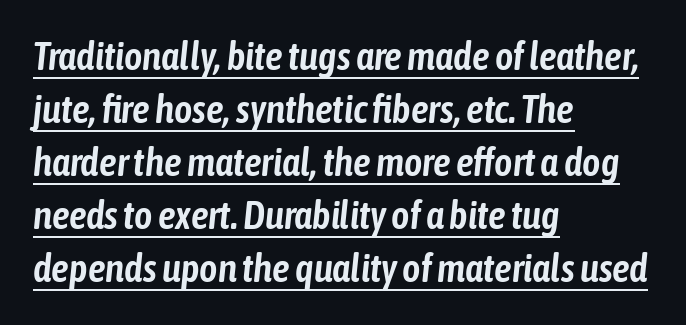
The image shows 39 px condensed type, italic (leaning right); set left-aligned, normal line spacing (1.36x), normal letter spacing, underlined; low stroke contrast and a medium x-height.
